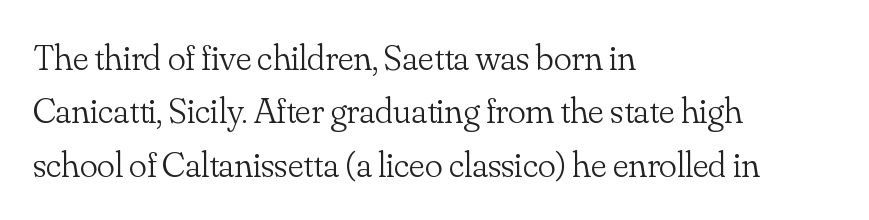
{"serif": "yes", "italic": "no", "bold": "no", "weight": "light", "width": "normal", "stroke_contrast": "low", "x_height": "small", "monospaced": "no", "underline": "no", "align": "left", "line_spacing": "normal", "line_spacing_ratio": 1.44, "letter_spacing": "normal", "letter_spacing_em": 0.0, "glyph_px": 37}
